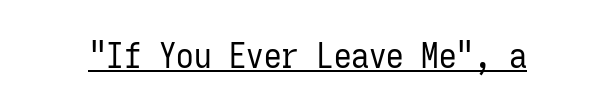
The image shows 35 px regular-weight, condensed sans-serif type, upright, monospaced; set normal letter spacing, underlined; low stroke contrast and a medium x-height.
